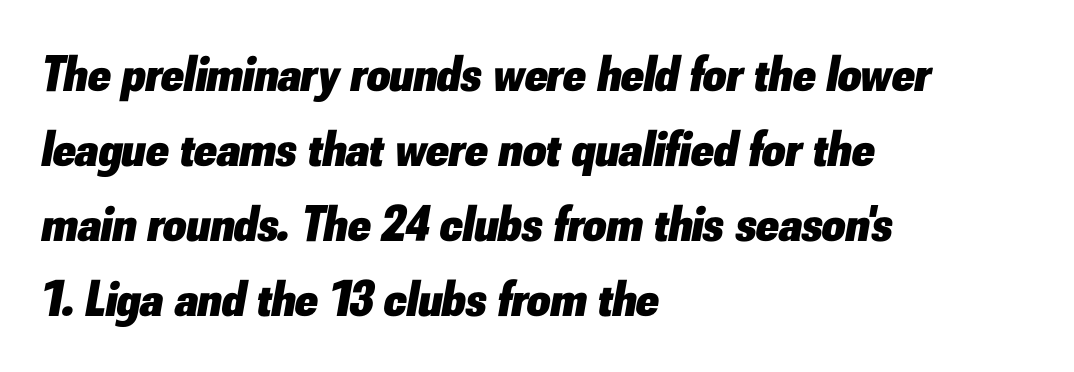
The image shows 51 px heavy type, italic (leaning right); set left-aligned, normal line spacing (1.47x), normal letter spacing, not underlined; low stroke contrast and a small x-height.
